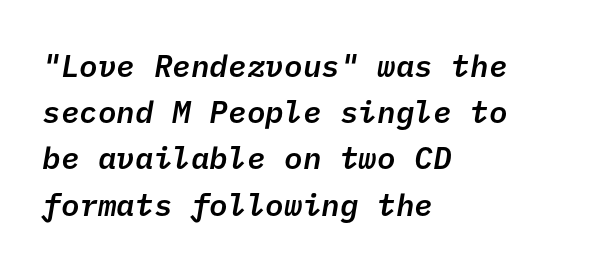
If you measured baseline to baseline, you'd find a middling distance. The glyphs in this specimen are sans serif. Weight: semibold (demi). Clear beneath every line of the passage. Where is the straight margin? On the left. Nothing unusual about the tracking: characters are spaced as the font intends.
